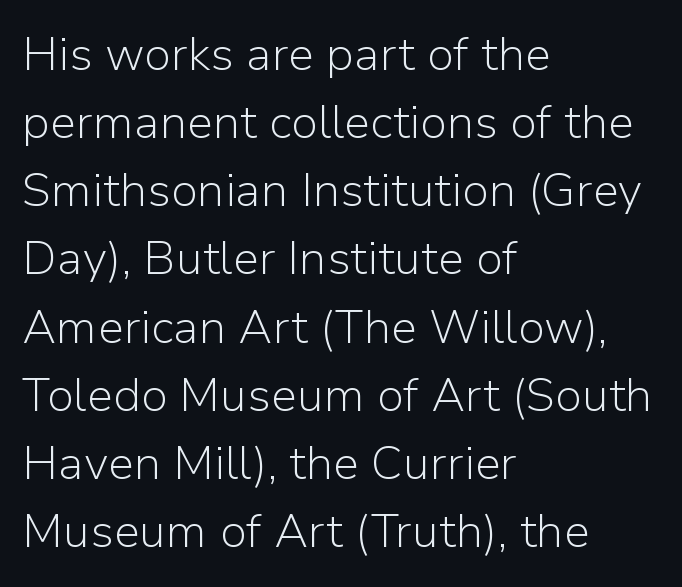
Looks like regular typesetting: each glyph gets only the width it needs. Successive baselines arrive at the customary interval. The passage shown is not bold in any degree. The compositor pushed each line to the left boundary.
